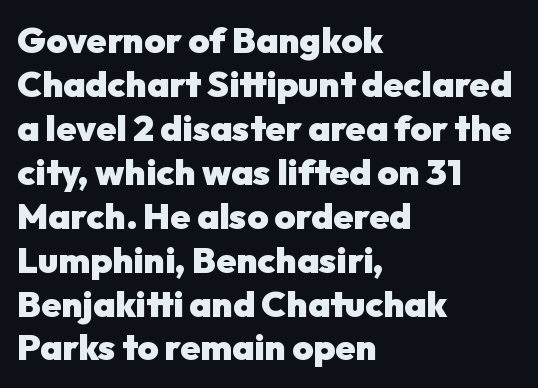
The image shows 36 px heavy sans-serif type, upright; set left-aligned, line spacing 1.22x, normal letter spacing, not underlined; low stroke contrast and a medium x-height.
